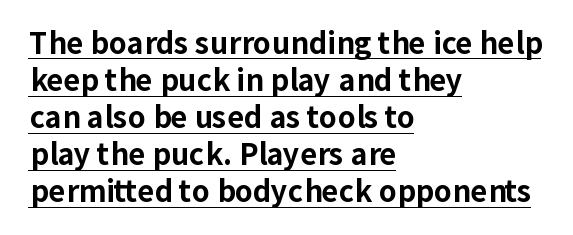
The image shows 29 px bold sans-serif type, upright; set left-aligned, normal line spacing (1.28x), normal letter spacing, underlined; low stroke contrast and a medium x-height.
